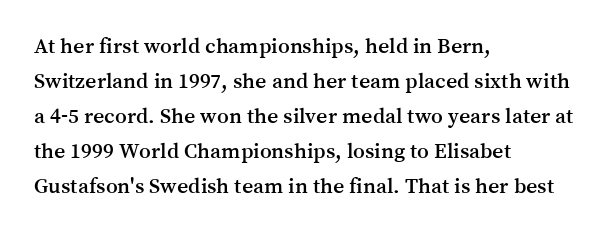
Q: Is the text italic (slanted)? A: No, it is upright.
Q: Is the text underlined? A: No.
Q: How is the paragraph aligned? A: Left-aligned.
Q: Is the spacing between letters normal or unusually wide? A: Normal.
Q: Is the spacing between lines tight, normal or loose? A: Normal.
